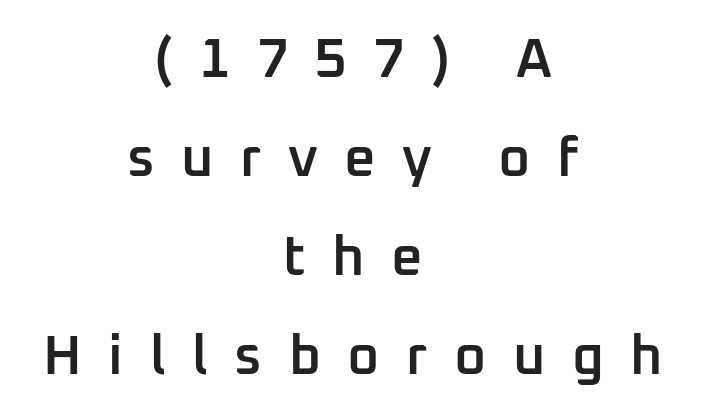
Q: Is the text bold? A: Semi-bold.
Q: Is the text italic (slanted)? A: No, it is upright.
Q: Is the typeface a serif or a sans-serif typeface? A: Sans-serif.
Q: Is the text underlined? A: No.
Q: How is the paragraph aligned? A: Centered.
Q: Is the spacing between letters normal or unusually wide? A: Unusually wide.
Q: Width (condensed, normal, or wide)? A: Normal.
Q: Stroke contrast? A: Low.
Q: x-height? A: Medium.
Q: Monospaced? A: No.
